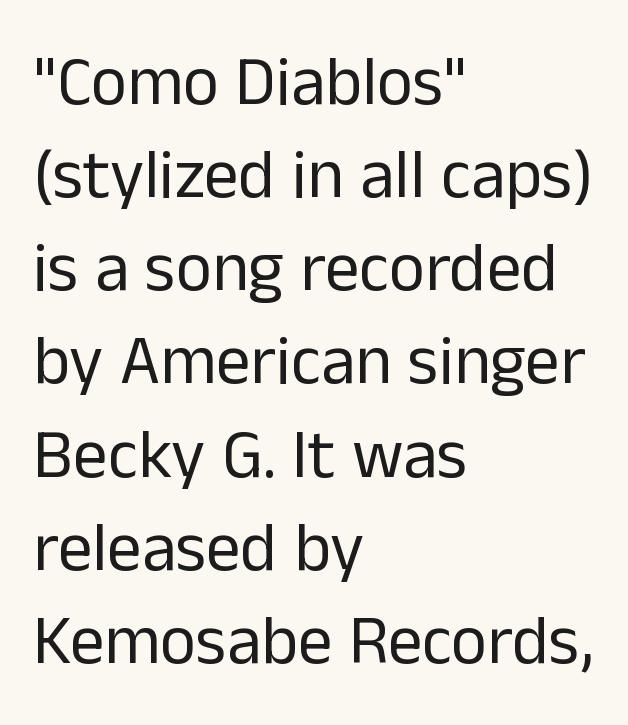
Q: Is the text bold? A: No.
Q: Is the text italic (slanted)? A: No, it is upright.
Q: Is the typeface a serif or a sans-serif typeface? A: Sans-serif.
Q: Is the text underlined? A: No.
Q: How is the paragraph aligned? A: Left-aligned.
Q: Is the spacing between letters normal or unusually wide? A: Normal.
Q: Is the spacing between lines tight, normal or loose? A: Normal.
Q: Width (condensed, normal, or wide)? A: Normal.
Q: Stroke contrast? A: Low.
Q: x-height? A: Medium.
Q: Monospaced? A: No.
